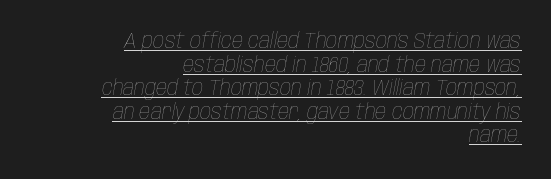
The image shows 22 px text type, italic (leaning right); set right-aligned, tight line spacing (1.07x), normal letter spacing, underlined.
